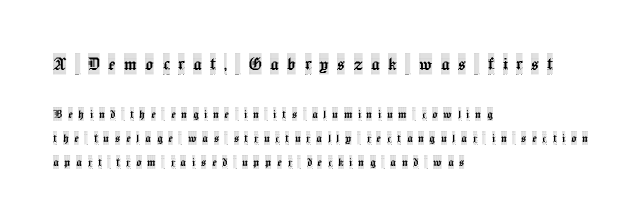
The image shows 21 px text type, upright; set left-aligned, line spacing 1.72x, unusually wide letter spacing (+0.4 em), not underlined; the first (top) block is 1.5x larger.
